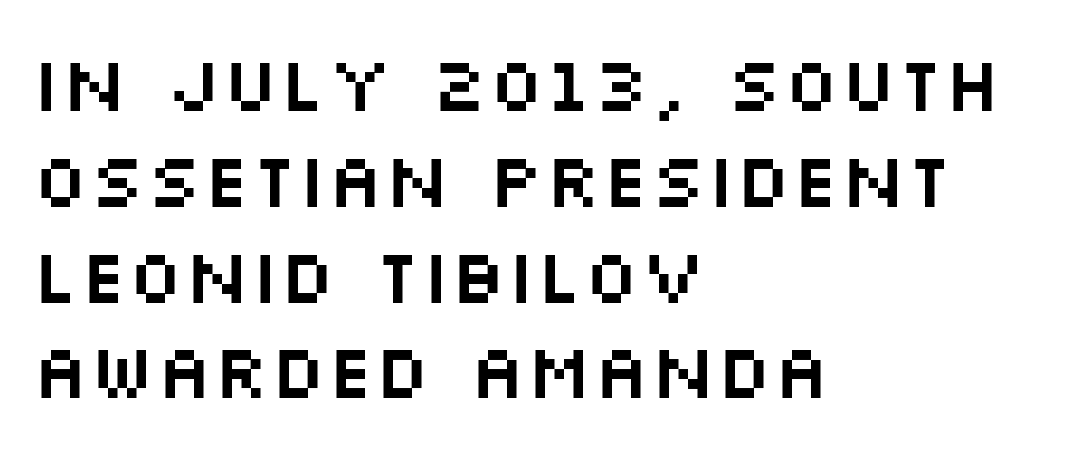
{"serif": "no", "italic": "no", "width": "wide", "stroke_contrast": "medium", "x_height": "large", "monospaced": "no", "underline": "no", "align": "left", "line_spacing": "normal", "line_spacing_ratio": 1.26, "letter_spacing": "normal", "letter_spacing_em": 0.0, "glyph_px": 76}
